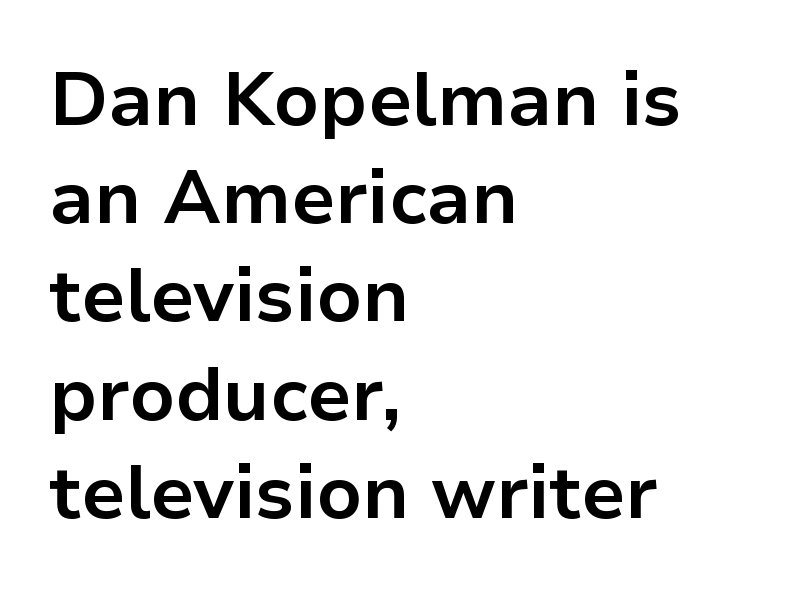
{"serif": "no", "italic": "no", "bold": "yes", "weight": "bold", "width": "normal", "stroke_contrast": "low", "x_height": "medium", "monospaced": "no", "underline": "no", "align": "left", "line_spacing": "normal", "line_spacing_ratio": 1.31, "letter_spacing": "normal", "letter_spacing_em": 0.0, "glyph_px": 75}
